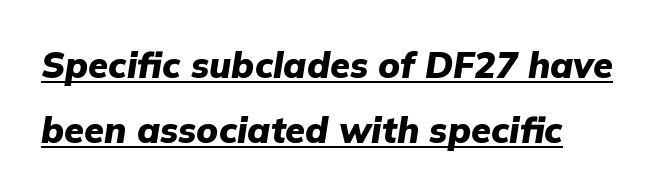
Q: Is the text bold? A: Yes.
Q: Is the text italic (slanted)? A: Yes, it leans right by about 9 degrees.
Q: Is the text underlined? A: Yes.
Q: How is the paragraph aligned? A: Left-aligned.
Q: Is the spacing between letters normal or unusually wide? A: Normal.
Q: Width (condensed, normal, or wide)? A: Normal.
Q: Stroke contrast? A: Low.
Q: x-height? A: Medium.
Q: Monospaced? A: No.
